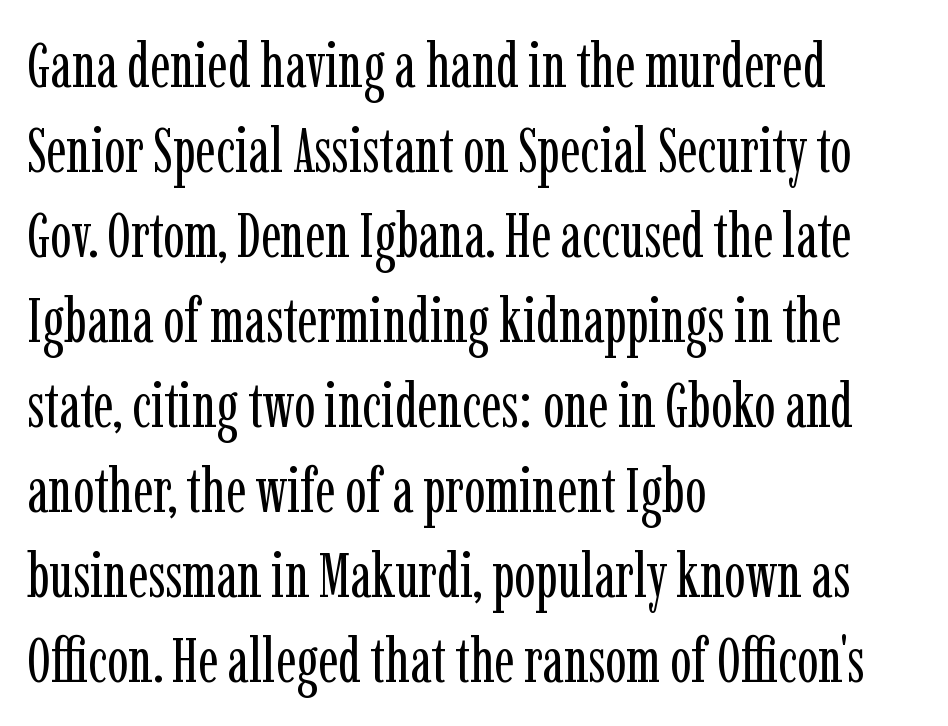
The image shows 63 px regular-weight, condensed serif type, upright; set left-aligned, normal line spacing (1.35x), normal letter spacing, not underlined; low stroke contrast and a medium x-height.
